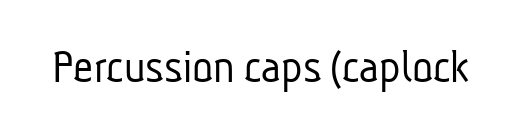
{"serif": "no", "bold": "no", "weight": "light", "width": "condensed", "stroke_contrast": "low", "x_height": "medium", "monospaced": "no", "underline": "no", "letter_spacing": "normal", "letter_spacing_em": 0.0, "glyph_px": 49}
